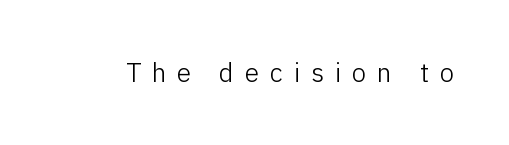
Letter spacing: wide. Has an underline been added? It has not. A typesetter would mark this as roman, not italic. No heavy texture on the line: the type isn't bold.
